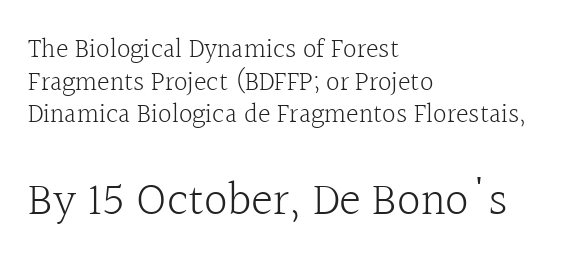
Q: Is the text bold? A: No.
Q: Is the text italic (slanted)? A: No, it is upright.
Q: Is the typeface a serif or a sans-serif typeface? A: Serif.
Q: Is the text underlined? A: No.
Q: How is the paragraph aligned? A: Left-aligned.
Q: Is the spacing between letters normal or unusually wide? A: Normal.
Q: Which block of text is set in a larger size, the first (top) or the second (bottom)? A: The second (bottom) one.
Q: Width (condensed, normal, or wide)? A: Normal.
Q: x-height? A: Medium.
Q: Monospaced? A: No.
